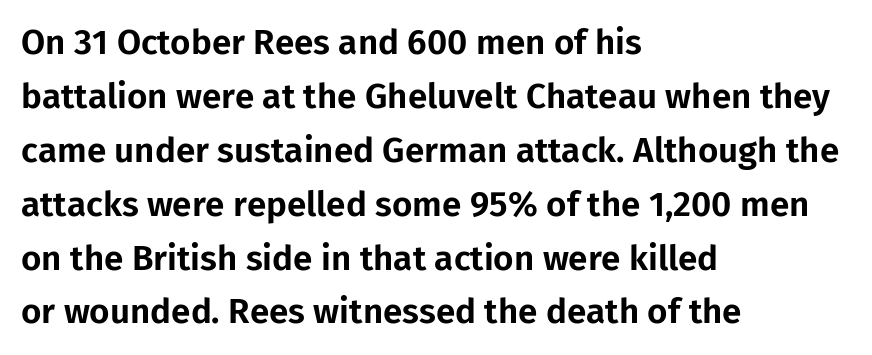
Q: Is the text italic (slanted)? A: No, it is upright.
Q: Is the typeface a serif or a sans-serif typeface? A: Sans-serif.
Q: Is the text underlined? A: No.
Q: How is the paragraph aligned? A: Left-aligned.
Q: Is the spacing between letters normal or unusually wide? A: Normal.
Q: Is the spacing between lines tight, normal or loose? A: Normal.
Q: Width (condensed, normal, or wide)? A: Normal.
Q: Stroke contrast? A: Low.
Q: x-height? A: Medium.
Q: Monospaced? A: No.
